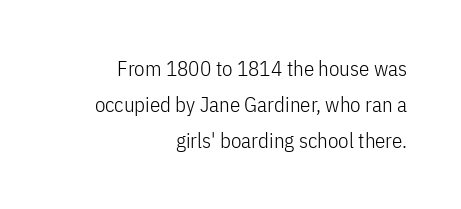
Ascenders rise straight up at ninety degrees. Descenders hang freely into open space. Every row of glyphs terminates at an identical x-position on the right. The face looks like a standard text weight, possibly lighter. The rendering keeps characters at their native spacing.
